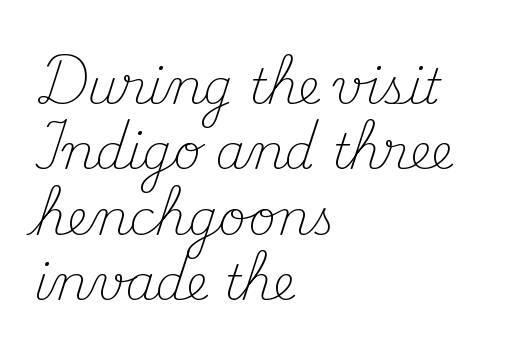
The space directly below the letters is spotless. Font category for this specimen: serif. Spacing verdict: proportional, widths tailored to each character. Visually the block forms a straight wall on the left and a jagged coastline on the right.
